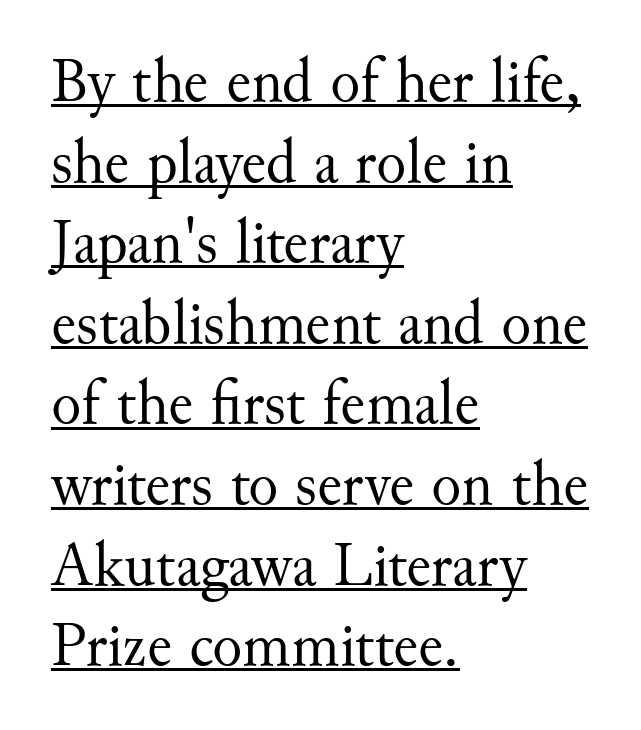
Baseline-to-baseline distance is the conventional proportion of letter height. Compared with a centered layout, this one pins lines to the left instead. Character widths vary here, with narrow letters taking less room than wide ones. Weight: regular or lighter.
